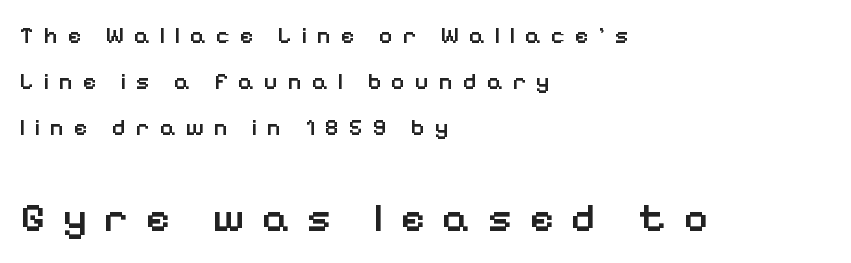
Designer's note — italics off, roman on. The line-height multiplier appears high, well above default. A semibold gives these letters moderate extra thickness, short of bold. Nothing sits at the stroke ends, so this counts as sans-serif. Do the characters align in a grid? No, the font is proportional.
